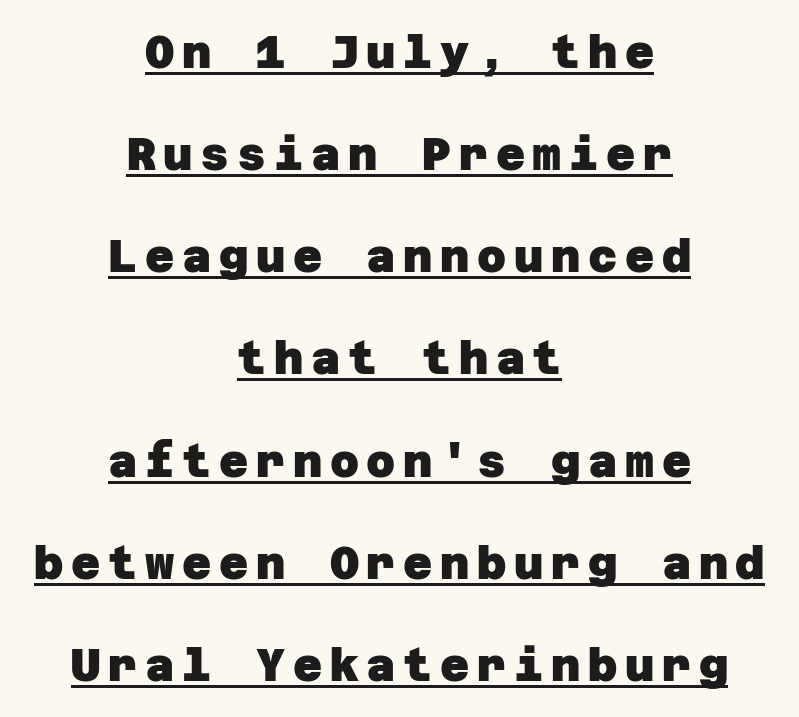
You'd pick this weight for a headline — it's a proper bold. Somebody hit Ctrl+U on this one — the words are underlined. Serifs: no, the terminals of the letterforms are clean. What's the leading like? Stretched, with rows far apart. Each line is balanced around a shared central axis.
